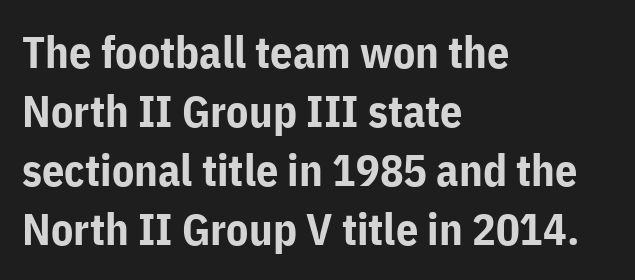
The specimen reads as upright at a glance. The rendering uses a bold face; every stroke is thick and dark. The glyphs are unaccompanied by any horizontal stroke below them. The rendering uses a moderate line-height, typical for paragraphs.
